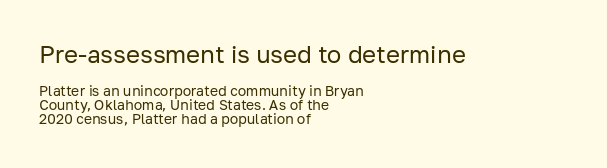
{"italic": "no", "bold": "no", "underline": "no", "align": "left", "line_spacing": "tight", "line_spacing_ratio": 1.0, "letter_spacing": "normal", "letter_spacing_em": 0.0, "larger_block": "first", "size_ratio": 1.71, "glyph_px": 24}
